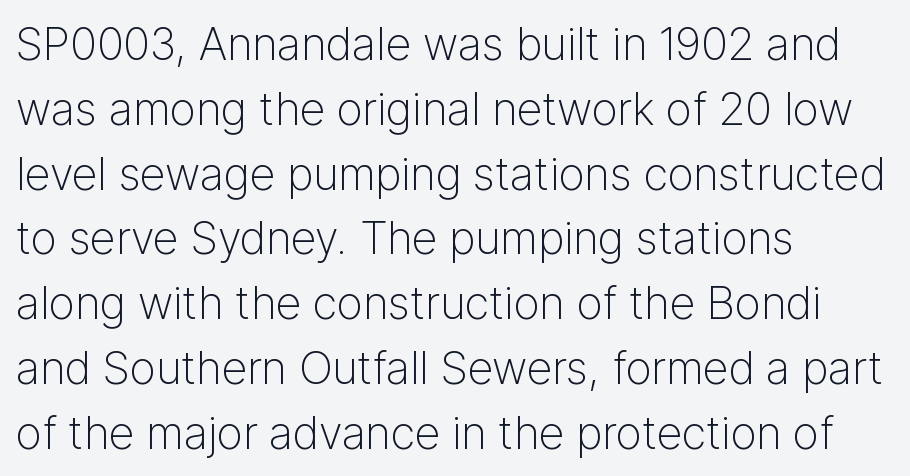
Q: Is the text bold? A: No.
Q: Is the text italic (slanted)? A: No, it is upright.
Q: Is the typeface a serif or a sans-serif typeface? A: Sans-serif.
Q: Is the text underlined? A: No.
Q: How is the paragraph aligned? A: Left-aligned.
Q: Is the spacing between letters normal or unusually wide? A: Normal.
Q: Is the spacing between lines tight, normal or loose? A: Normal.
Q: Width (condensed, normal, or wide)? A: Normal.
Q: Stroke contrast? A: Low.
Q: x-height? A: Medium.
Q: Monospaced? A: No.
